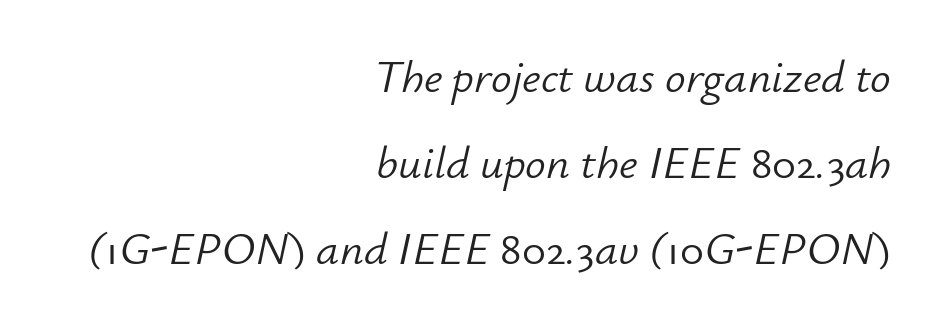
Q: Is the text bold? A: No.
Q: Is the text italic (slanted)? A: Yes, it leans right by about 12 degrees.
Q: Is the text underlined? A: No.
Q: How is the paragraph aligned? A: Right-aligned.
Q: Is the spacing between letters normal or unusually wide? A: Normal.
Q: Width (condensed, normal, or wide)? A: Normal.
Q: Stroke contrast? A: Low.
Q: x-height? A: Small.
Q: Monospaced? A: No.
